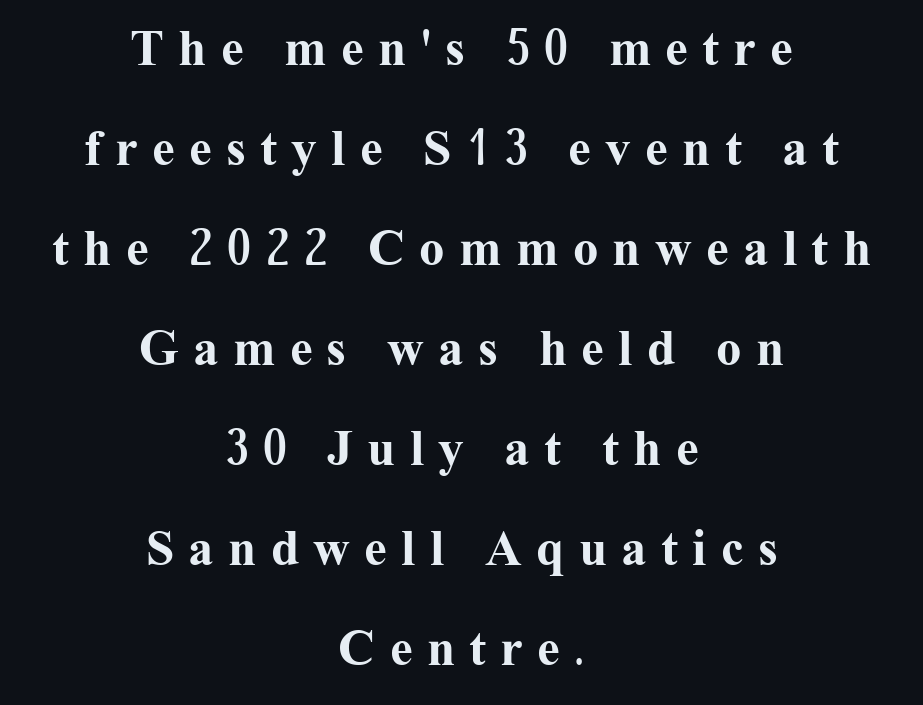
Q: Is the text bold? A: Yes.
Q: Is the text italic (slanted)? A: No, it is upright.
Q: Is the typeface a serif or a sans-serif typeface? A: Serif.
Q: Is the text underlined? A: No.
Q: How is the paragraph aligned? A: Centered.
Q: Is the spacing between letters normal or unusually wide? A: Unusually wide.
Q: Is the spacing between lines tight, normal or loose? A: Loose.
Q: Width (condensed, normal, or wide)? A: Normal.
Q: Stroke contrast? A: Medium.
Q: x-height? A: Medium.
Q: Monospaced? A: No.
